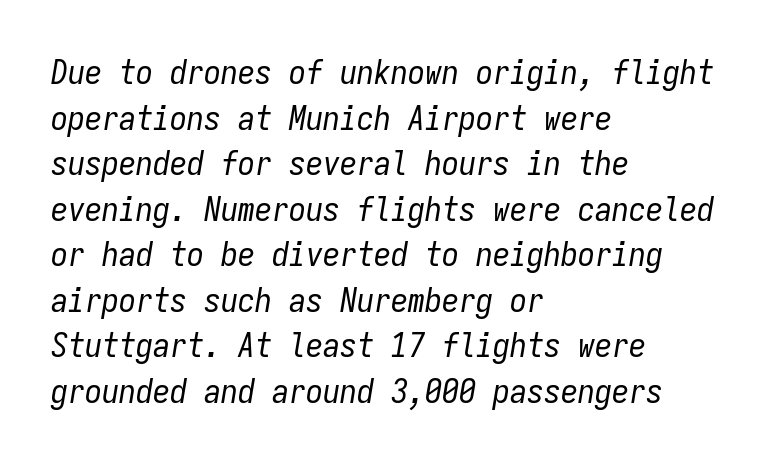
Spacing verdict: monospaced, one width for all characters. Compared with ordinary roman type, these characters are visibly tilted. Weight class: somewhere from thin through regular. In terms of letterspacing, this is plain default setting. The glyphs are unaccompanied by any horizontal stroke below them. The designer left line spacing at the default.
